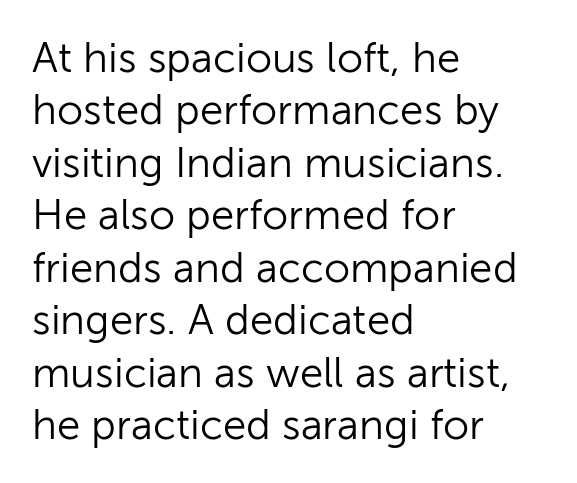
{"serif": "no", "italic": "no", "bold": "no", "weight": "light", "width": "normal", "stroke_contrast": "low", "x_height": "medium", "monospaced": "no", "underline": "no", "align": "left", "line_spacing": "normal", "line_spacing_ratio": 1.25, "letter_spacing": "normal", "letter_spacing_em": 0.0, "glyph_px": 42}
